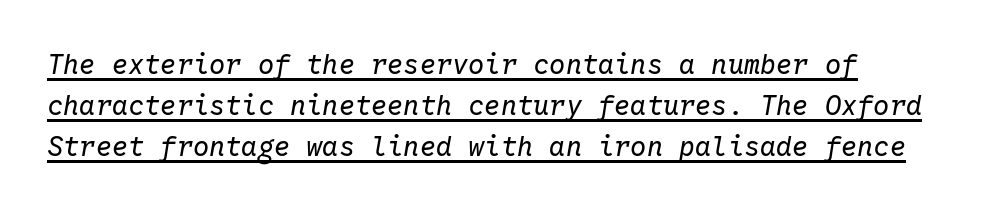
The font sits on the lighter half of the weight spectrum, regular included. The vertical gap from one line to the next is medium. The whole block is typeset with a tilt. You can see a thin bar hugging the bottom of the glyphs. The face used here is rendered with its standard letterfit.
